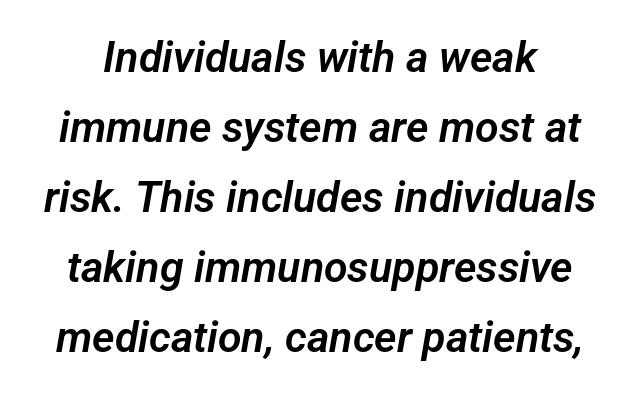
The horizontal fit of the characters is conventional and even. A sans-serif font was chosen for this passage. What's the leading like? Ordinary, nothing unusual. The string is rendered with underlining switched off. Note the varied advance widths — an 'i' is clearly narrower than an 'm'.
